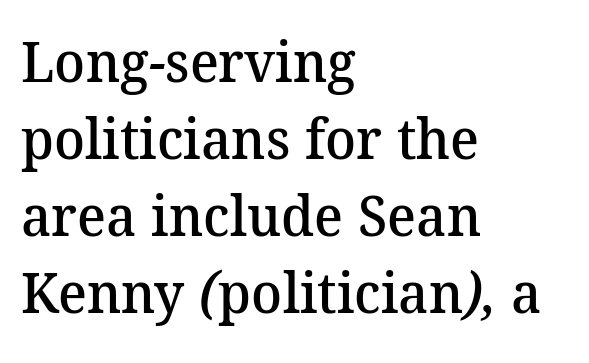
The image shows 57 px semibold serif type; set left-aligned, normal line spacing (1.35x), normal letter spacing, not underlined; medium stroke contrast and a medium x-height.
